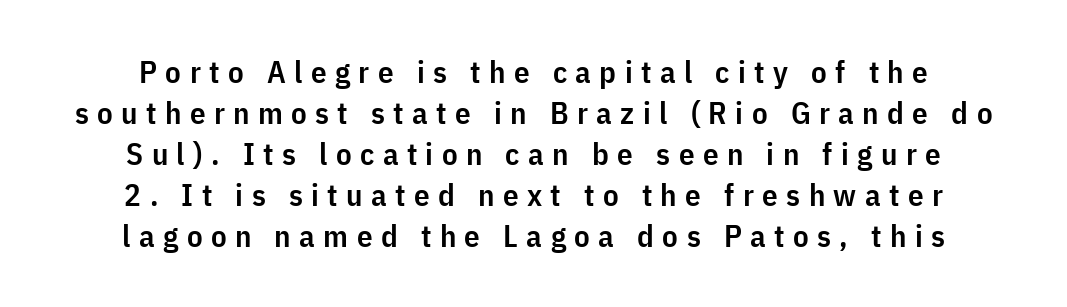
The image shows 31 px semibold, condensed sans-serif type, upright; set centered, normal line spacing (1.32x), unusually wide letter spacing (+0.27 em), not underlined; low stroke contrast and a medium x-height.
